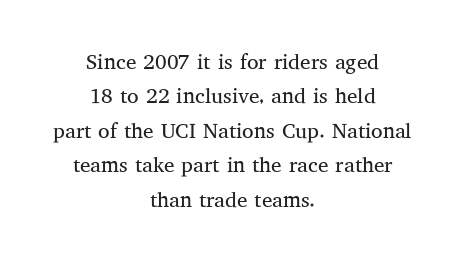
The line-height multiplier appears to be the usual default. Rendered with straight, roman letterforms. Teacher's note: observe the equal gaps on both sides — that is centered alignment. Each stroke keeps to a modest, everyday thickness or less. Only glyphs here, with clear space below each row.
